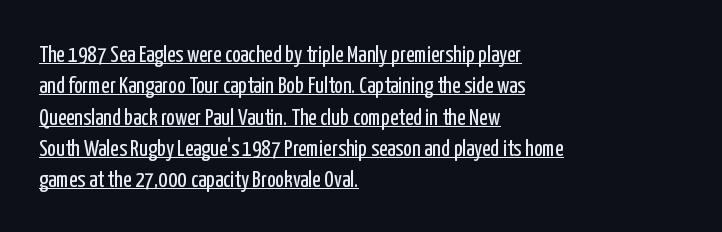
{"italic": "no", "bold": "no", "underline": "yes", "align": "left", "line_spacing": "normal", "line_spacing_ratio": 1.36, "letter_spacing": "normal", "letter_spacing_em": 0.0, "glyph_px": 23}
